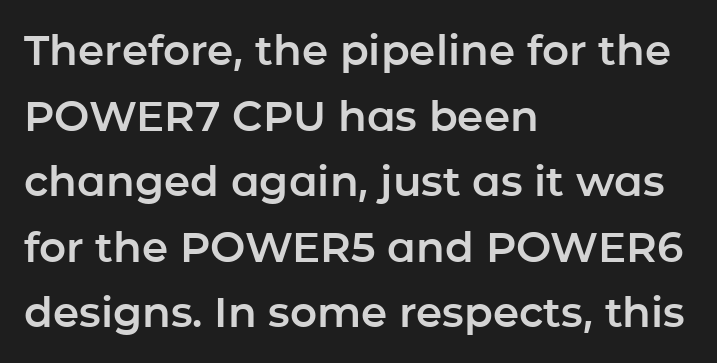
Q: Is the text italic (slanted)? A: No, it is upright.
Q: Is the typeface a serif or a sans-serif typeface? A: Sans-serif.
Q: Is the text underlined? A: No.
Q: How is the paragraph aligned? A: Left-aligned.
Q: Is the spacing between letters normal or unusually wide? A: Normal.
Q: Is the spacing between lines tight, normal or loose? A: Normal.
Q: Width (condensed, normal, or wide)? A: Normal.
Q: Stroke contrast? A: Low.
Q: x-height? A: Medium.
Q: Monospaced? A: No.
